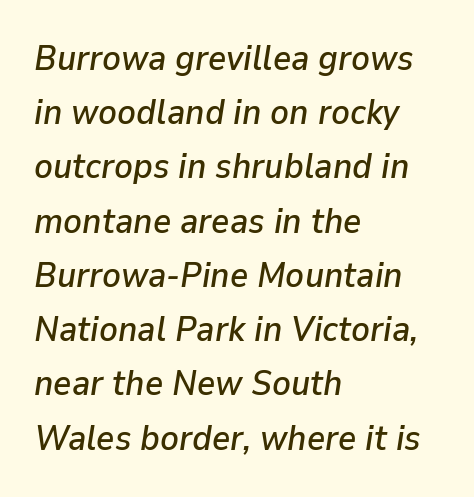
Does the lettering tilt? It does — this is italic. The lines are quadded left. The letterforms sit shoulder to shoulder at normal distance. Only glyphs here, with clear space below each row.
